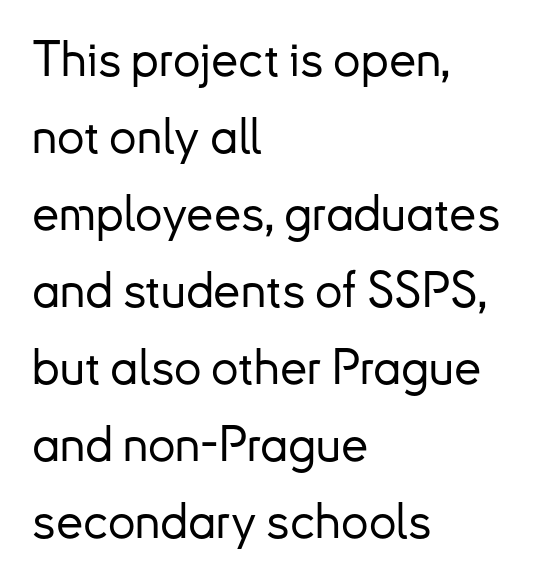
The image shows 49 px sans-serif type, upright; set left-aligned, normal line spacing (1.57x), normal letter spacing, not underlined; low stroke contrast and a small x-height.
